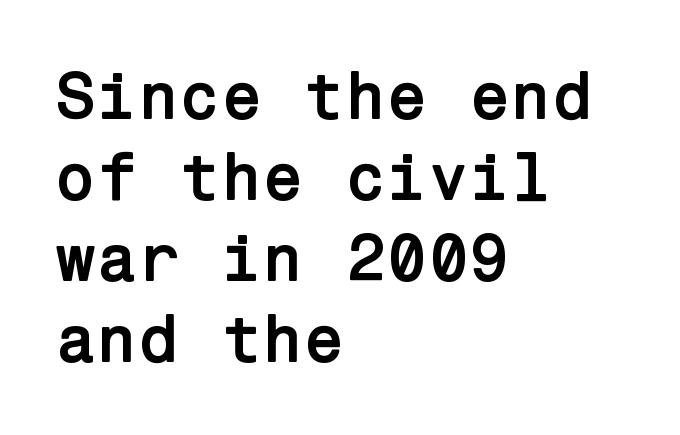
When letters stand straight like this, we call the style roman or upright. The paragraph shown leans on its left margin. The characters display no serif detailing; their extremities are plain. Glance below the letters and you will spot only blank space. The type is set solid horizontally, with unmodified tracking. Set as a true bold cut, around the 700 mark.
